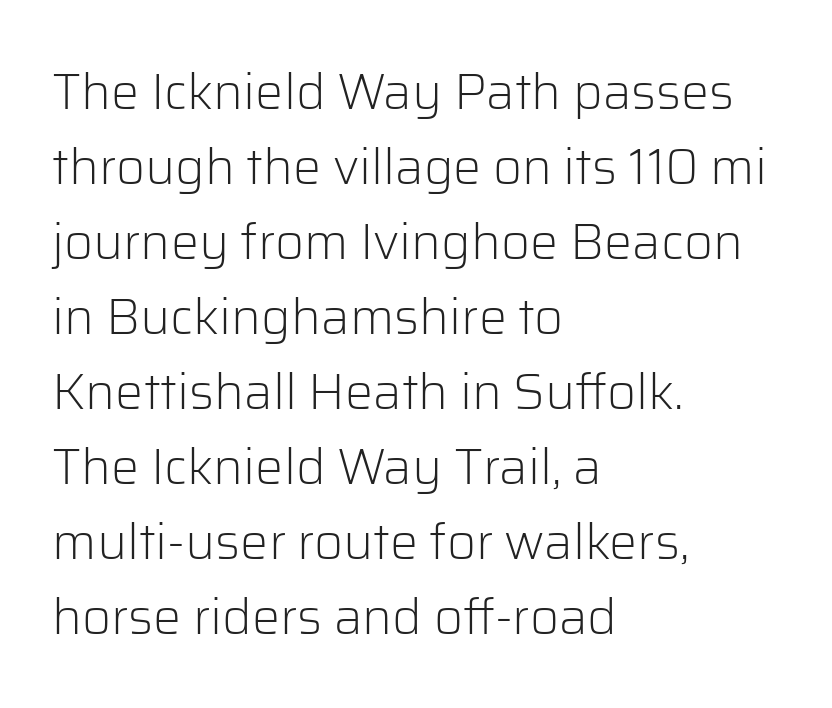
Words float on clear page, feet unadorned. One glance says typical: line gaps are just what's usual. The typography opts for an upright posture over an oblique one. These lines keep a tight, regular rhythm from letter to letter. Weight: regular or lighter. Unlike a traditional serif, this face leaves its strokes unadorned.
